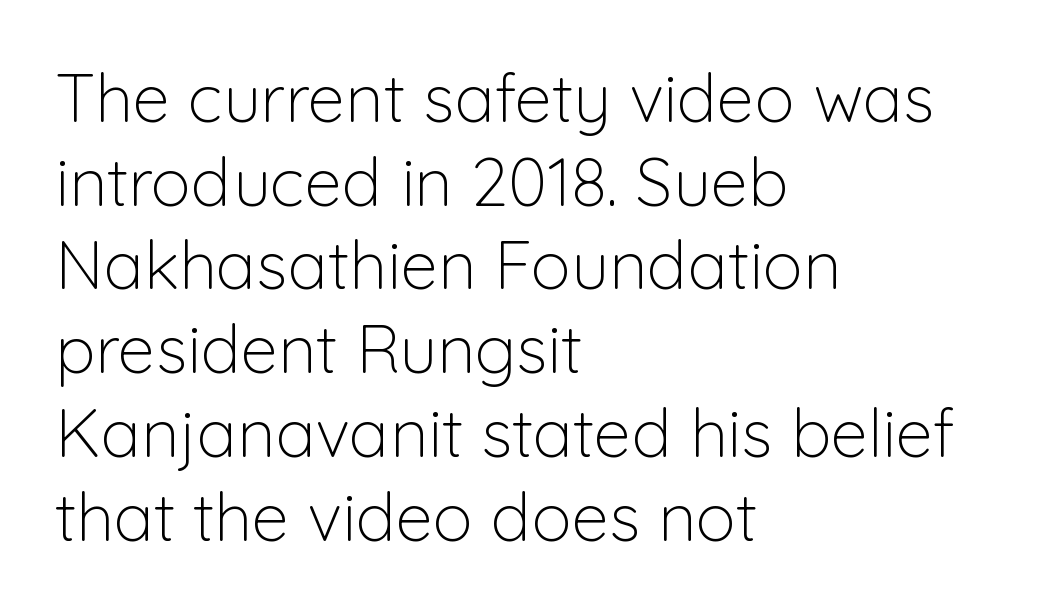
This rendering uses left alignment, leaving the right contour irregular. Vertical spacing — default. Observe the ordinary spacing: letters are neighbours, not strangers. Notice how the stems are strictly vertical — no italics here. Is the type heavy? It reads as light-to-regular instead. Think of a printed novel: that variable character pitch is what you see here.
